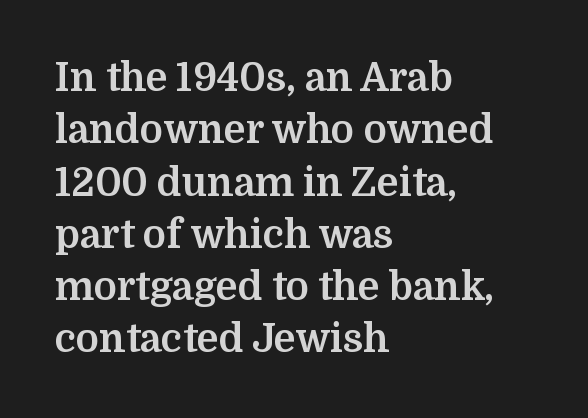
Character widths vary here, with narrow letters taking less room than wide ones. This rendering employs a face with finishing strokes, i.e., a serif. Stroke thickness is high; the sample reads as a true bold. The type is set solid horizontally, with unmodified tracking. Where is the straight margin? On the left. The space beneath each line is pristine and unruled.
